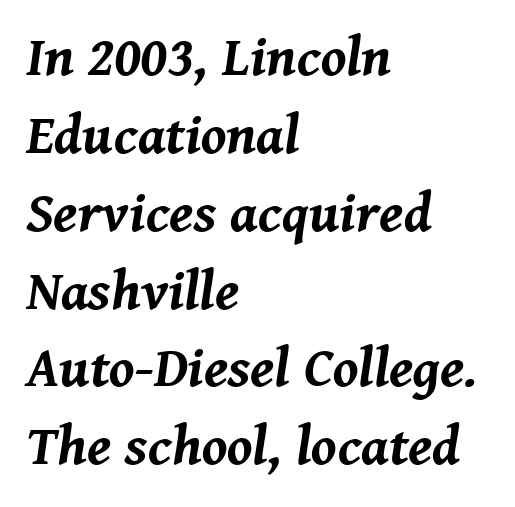
The image shows 56 px bold type, italic (leaning right); set left-aligned, normal line spacing (1.39x), normal letter spacing, not underlined; medium stroke contrast and a medium x-height.
